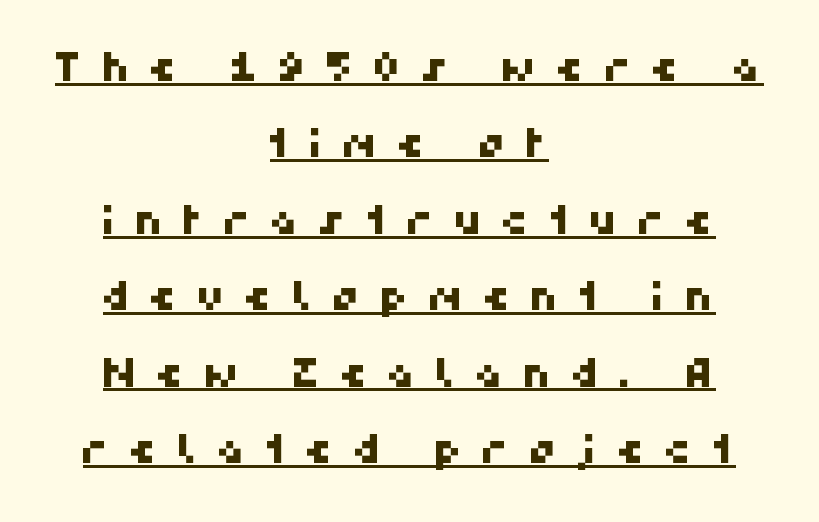
{"serif": "no", "width": "normal", "stroke_contrast": "high", "x_height": "medium", "monospaced": "no", "underline": "yes", "align": "center", "line_spacing": "loose", "line_spacing_ratio": 1.91, "letter_spacing": "wide", "letter_spacing_em": 0.47, "glyph_px": 40}
